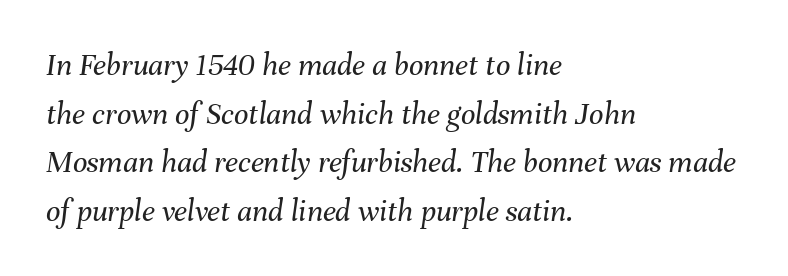
{"italic": "yes", "lean": "right", "slant_degrees": 8, "bold": "no", "weight": "regular", "width": "normal", "stroke_contrast": "medium", "x_height": "medium", "monospaced": "no", "underline": "no", "align": "left", "line_spacing": "normal", "line_spacing_ratio": 1.52, "letter_spacing": "normal", "letter_spacing_em": 0.0, "glyph_px": 32}
